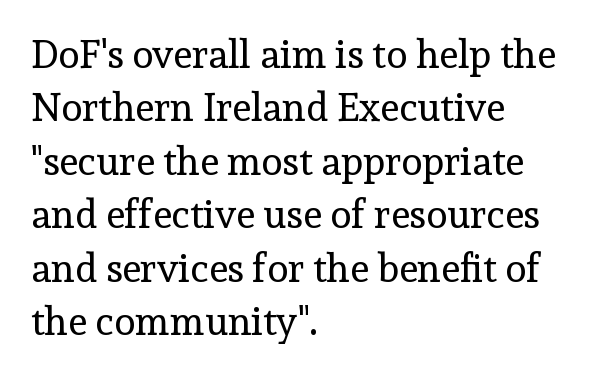
To sum up the face: it has serifs. On a weight scale, this lands at 450 or below. Tall strokes in this sample are plumb rather than angled. Here the designer chose a conventional face with non-uniform glyph widths. Anything drawn beneath the words? Only blank space.
